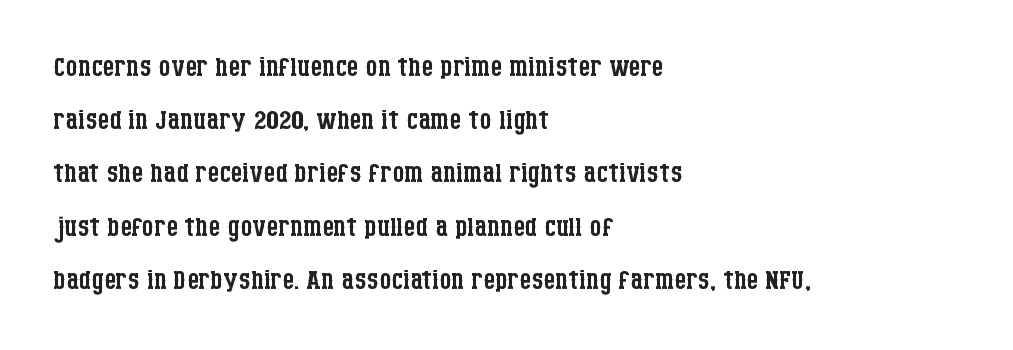
The image shows 38 px regular-weight, condensed serif type, upright; set left-aligned, normal line spacing (1.4x), normal letter spacing, not underlined; low stroke contrast and a large x-height.
